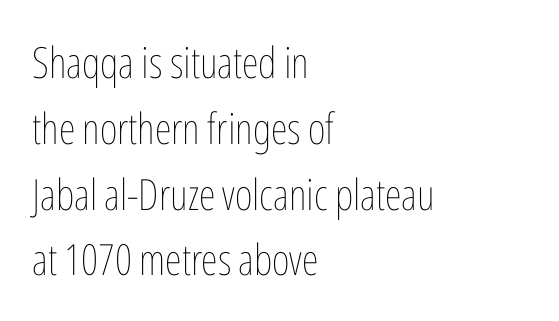
{"italic": "no", "bold": "no", "weight": "thin", "width": "condensed", "stroke_contrast": "low", "x_height": "medium", "monospaced": "no", "underline": "no", "align": "left", "line_spacing": "normal", "line_spacing_ratio": 1.53, "letter_spacing": "normal", "letter_spacing_em": 0.0, "glyph_px": 43}
